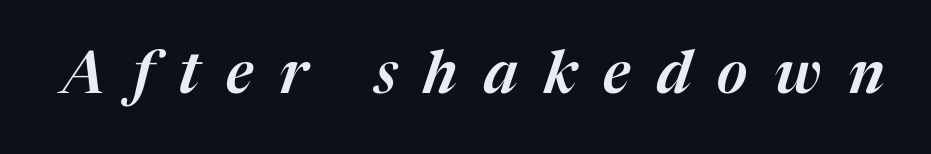
Tall strokes in this sample are angled rather than plumb. Glyph-to-glyph distance is far greater than everyday printed text. Bare-footed words on every line. Here the designer chose a conventional face with non-uniform glyph widths.
